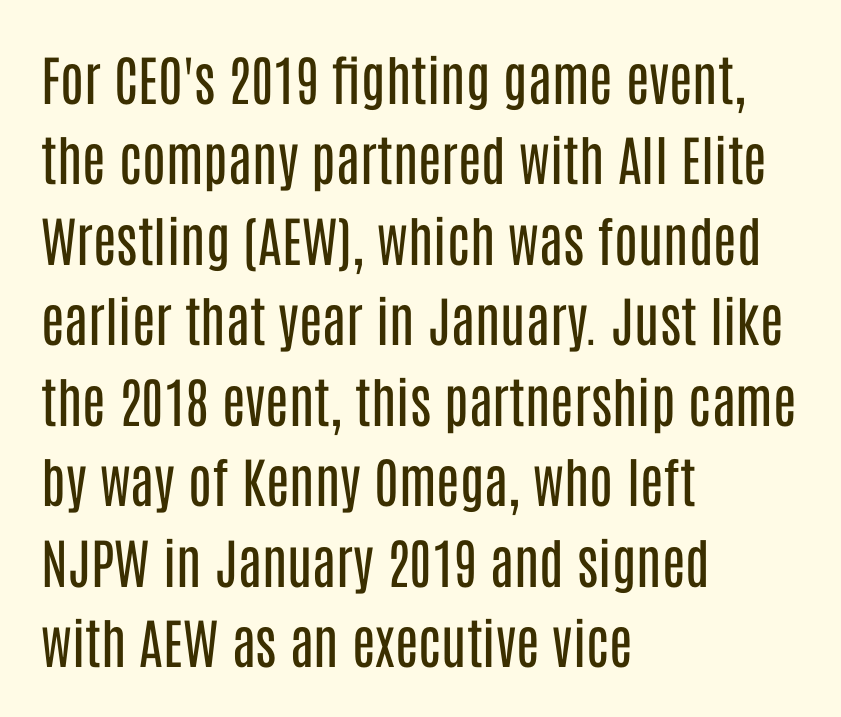
Here the designer chose a conventional face with non-uniform glyph widths. Horizontal alignment here is leftward, the default for most running prose. The typesetting does not lean heavy: it is not bold. Rule under the text: the space is simply empty.
